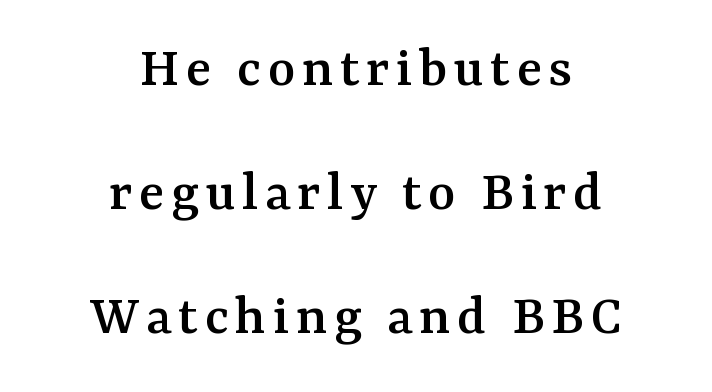
{"serif": "yes", "italic": "no", "width": "normal", "stroke_contrast": "medium", "x_height": "medium", "monospaced": "no", "underline": "no", "align": "center", "line_spacing": "loose", "line_spacing_ratio": 2.1, "glyph_px": 59}
